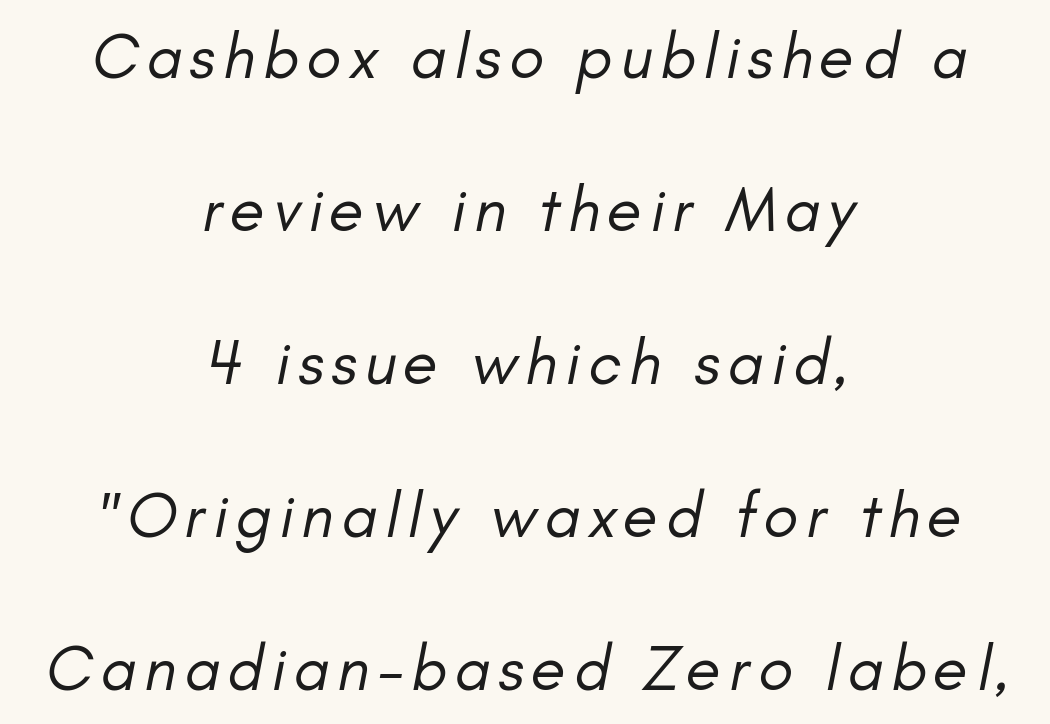
Q: Is the text bold? A: No.
Q: Is the text italic (slanted)? A: Yes, it leans right by about 11 degrees.
Q: Is the text underlined? A: No.
Q: How is the paragraph aligned? A: Centered.
Q: Is the spacing between lines tight, normal or loose? A: Loose.
Q: Width (condensed, normal, or wide)? A: Normal.
Q: Stroke contrast? A: Low.
Q: x-height? A: Small.
Q: Monospaced? A: No.
